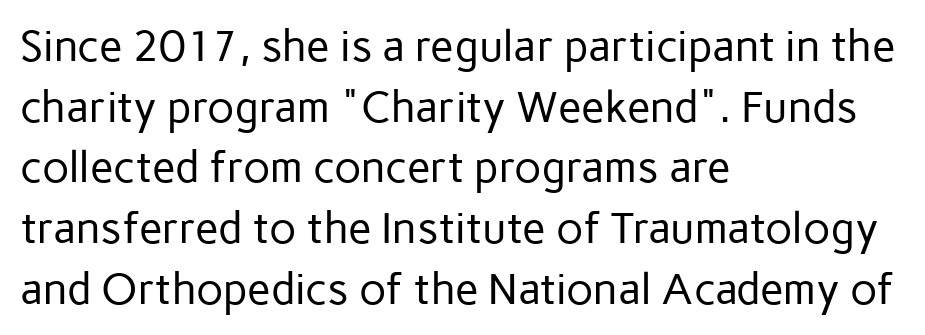
The image shows 43 px regular-weight sans-serif type, upright; set left-aligned, normal line spacing (1.41x), normal letter spacing, not underlined; low stroke contrast and a medium x-height.
